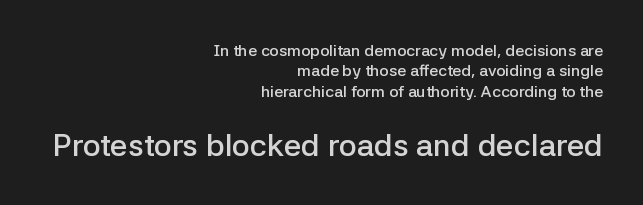
Q: Is the text bold? A: Semi-bold.
Q: Is the text italic (slanted)? A: No, it is upright.
Q: Is the typeface a serif or a sans-serif typeface? A: Sans-serif.
Q: Is the text underlined? A: No.
Q: How is the paragraph aligned? A: Right-aligned.
Q: Is the spacing between letters normal or unusually wide? A: Normal.
Q: Is the spacing between lines tight, normal or loose? A: Normal.
Q: Which block of text is set in a larger size, the first (top) or the second (bottom)? A: The second (bottom) one.
Q: Width (condensed, normal, or wide)? A: Normal.
Q: Stroke contrast? A: Low.
Q: x-height? A: Medium.
Q: Monospaced? A: No.
